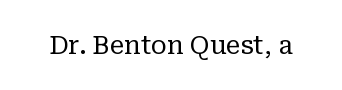
A roman cut, with each character standing at attention. Decoration check: the copy has no underline. The gaps between neighbouring characters are ordinary and unremarkable. Bold? No — there's no thickening of the strokes.
